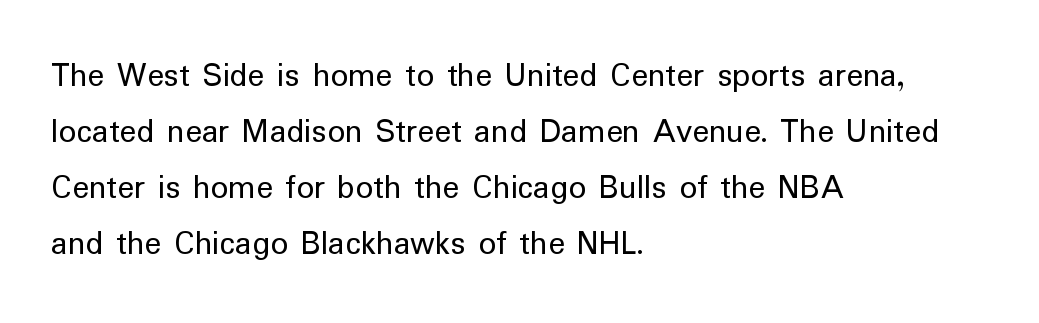
{"serif": "no", "italic": "no", "bold": "no", "weight": "regular", "width": "normal", "stroke_contrast": "low", "x_height": "medium", "monospaced": "no", "underline": "no", "align": "left", "line_spacing": "normal", "line_spacing_ratio": 1.6, "letter_spacing": "normal", "letter_spacing_em": 0.0, "glyph_px": 35}
